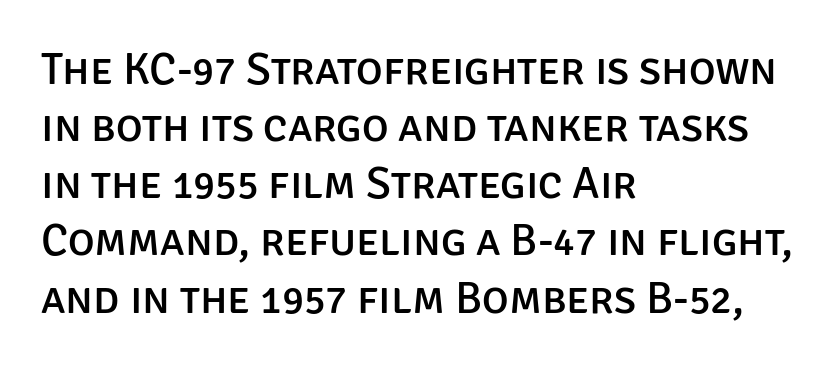
The setting favours the left margin, as ordinary paragraphs usually do. Rows of type keep a routine distance in the vertical direction. Serif or sans? Sans — the stroke terminals are bare. The specimen omits any rule beneath the text block's lines.
